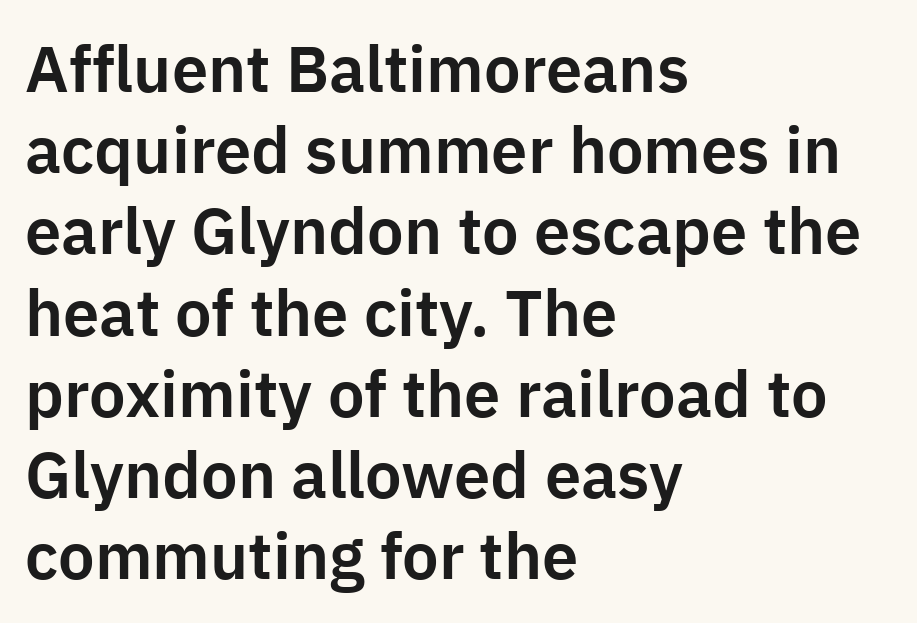
The image shows 65 px sans-serif type, upright; set left-aligned, normal line spacing (1.25x), normal letter spacing, not underlined; low stroke contrast and a medium x-height.
